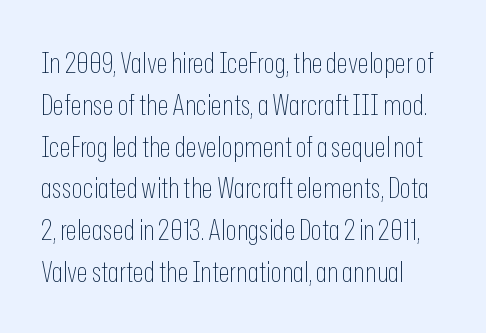
Q: Is the text bold? A: No.
Q: Is the text italic (slanted)? A: No, it is upright.
Q: Is the typeface a serif or a sans-serif typeface? A: Sans-serif.
Q: Is the text underlined? A: No.
Q: How is the paragraph aligned? A: Left-aligned.
Q: Is the spacing between letters normal or unusually wide? A: Normal.
Q: Is the spacing between lines tight, normal or loose? A: Normal.
Q: Width (condensed, normal, or wide)? A: Condensed.
Q: Stroke contrast? A: Low.
Q: x-height? A: Medium.
Q: Monospaced? A: No.
